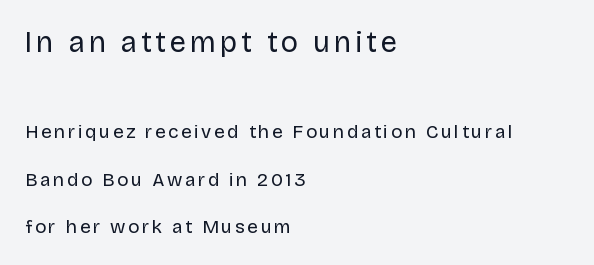
The image shows 29 px regular-weight sans-serif type, upright; set left-aligned, loose line spacing (2.49x), not underlined; the first (top) block is 1.53x larger; low stroke contrast and a large x-height.
